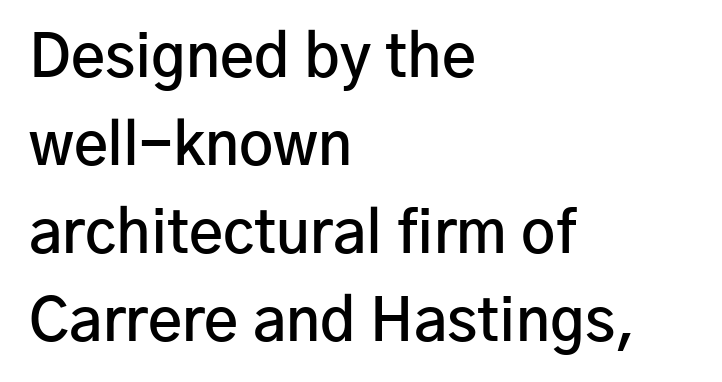
Q: Is the text bold? A: Semi-bold.
Q: Is the text italic (slanted)? A: No, it is upright.
Q: Is the typeface a serif or a sans-serif typeface? A: Sans-serif.
Q: Is the text underlined? A: No.
Q: How is the paragraph aligned? A: Left-aligned.
Q: Is the spacing between letters normal or unusually wide? A: Normal.
Q: Is the spacing between lines tight, normal or loose? A: Normal.
Q: Width (condensed, normal, or wide)? A: Normal.
Q: Stroke contrast? A: Low.
Q: x-height? A: Medium.
Q: Monospaced? A: No.
